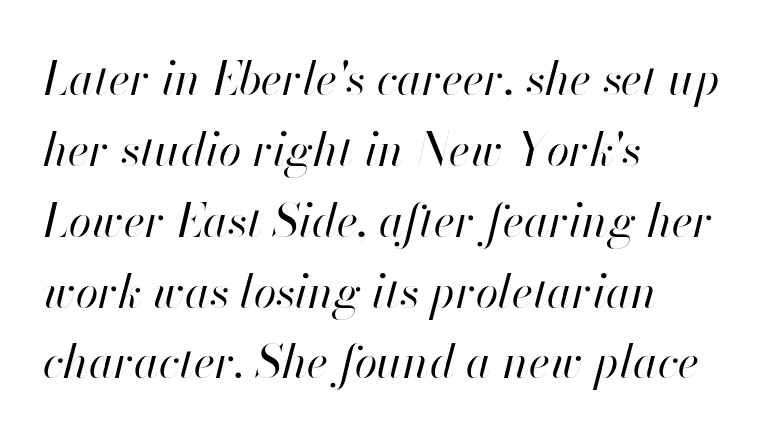
The image shows 46 px regular-weight type, italic (leaning right); set left-aligned, normal line spacing (1.54x), normal letter spacing, not underlined; high stroke contrast and a small x-height.
